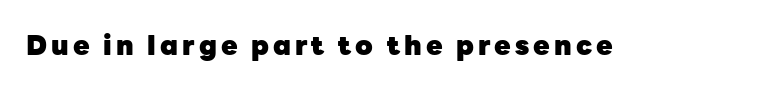
The lettering holds an erect, upright posture throughout. Check the space under the baseline: it is left empty. Does the weight exceed regular? Yes, all the way to bold.
